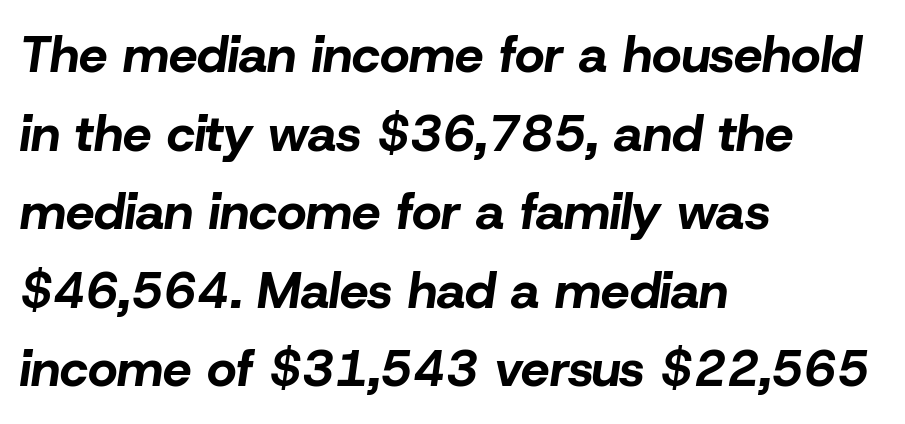
{"italic": "yes", "lean": "right", "slant_degrees": 8, "bold": "yes", "weight": "bold", "width": "normal", "stroke_contrast": "low", "x_height": "medium", "monospaced": "no", "underline": "no", "align": "left", "line_spacing": "normal", "line_spacing_ratio": 1.54, "letter_spacing": "normal", "letter_spacing_em": 0.0, "glyph_px": 51}
